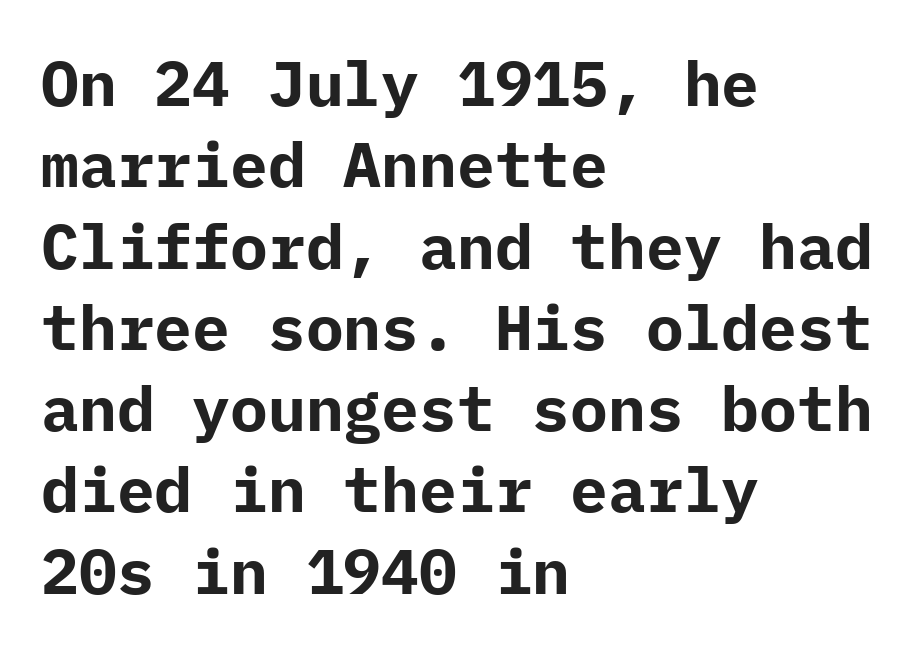
The compositor pushed each line to the left boundary. Quick note: underline off. Vertical spacing — default. A typesetter would call this zero additional tracking. Check where the strokes stop: nothing finishes them off — pure sans.
